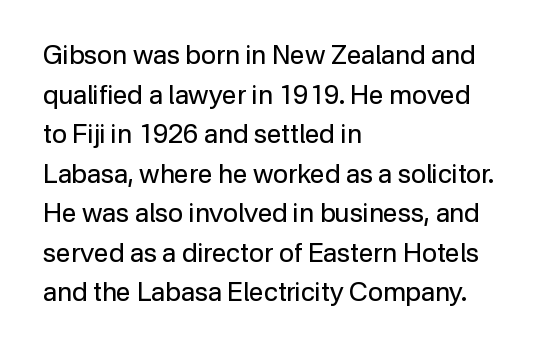
The block of text has a typical density, with ordinary space between rows. The line texture is even and compact thanks to regular tracking. Nothing heavy about these letters — not bold at all. Which margin do the lines hug? The left one — the right edge is uneven.
